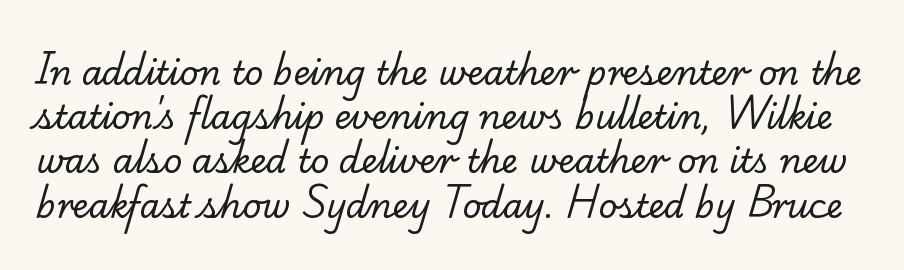
The image shows 33 px regular-weight type; set normal line spacing (1.34x), normal letter spacing, not underlined; low stroke contrast and a small x-height.
